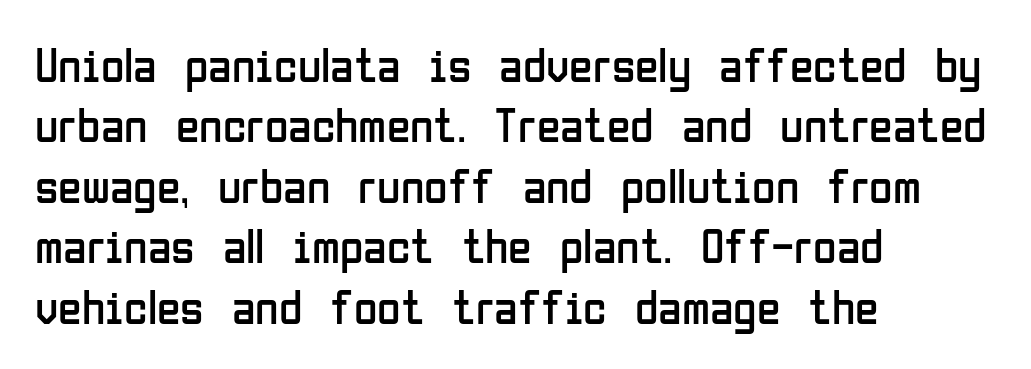
Q: Is the text bold? A: No.
Q: Is the text italic (slanted)? A: No, it is upright.
Q: Is the typeface a serif or a sans-serif typeface? A: Sans-serif.
Q: Is the text underlined? A: No.
Q: How is the paragraph aligned? A: Left-aligned.
Q: Is the spacing between letters normal or unusually wide? A: Normal.
Q: Is the spacing between lines tight, normal or loose? A: Normal.
Q: Width (condensed, normal, or wide)? A: Condensed.
Q: Stroke contrast? A: Low.
Q: x-height? A: Medium.
Q: Monospaced? A: No.
